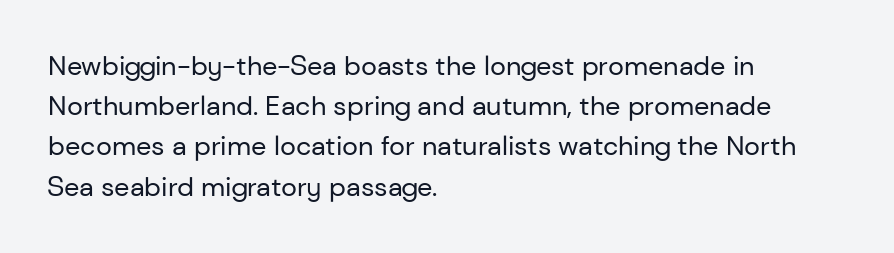
The image shows 27 px text type, upright; set left-aligned, normal line spacing (1.49x), normal letter spacing, not underlined.
